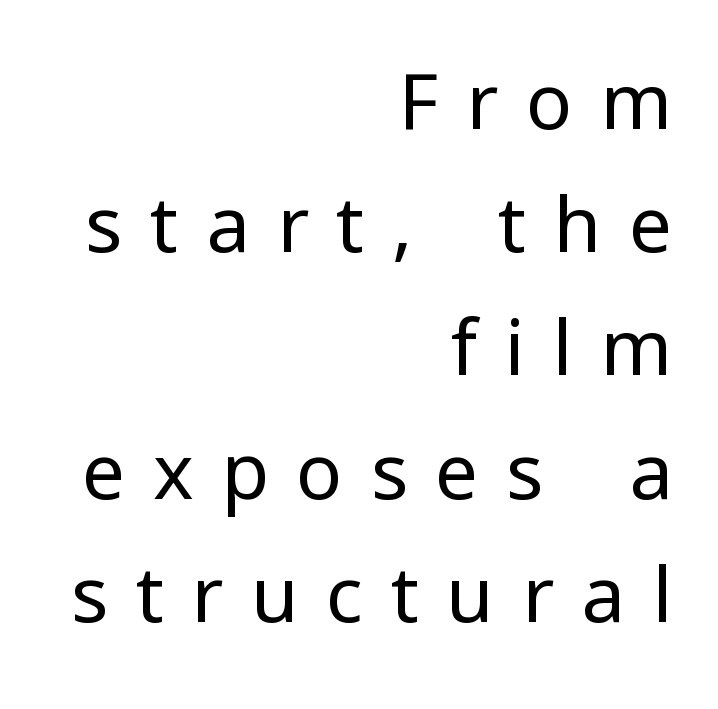
Q: Is the text bold? A: No.
Q: Is the text italic (slanted)? A: No, it is upright.
Q: Is the typeface a serif or a sans-serif typeface? A: Sans-serif.
Q: Is the text underlined? A: No.
Q: How is the paragraph aligned? A: Right-aligned.
Q: Is the spacing between letters normal or unusually wide? A: Unusually wide.
Q: Is the spacing between lines tight, normal or loose? A: Normal.
Q: Width (condensed, normal, or wide)? A: Normal.
Q: Stroke contrast? A: Low.
Q: x-height? A: Medium.
Q: Monospaced? A: No.
